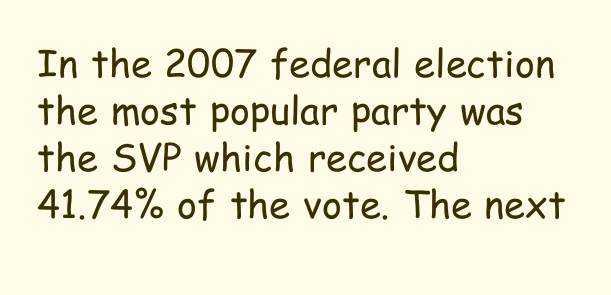
Q: Is the text bold? A: No.
Q: Is the text italic (slanted)? A: No, it is upright.
Q: Is the typeface a serif or a sans-serif typeface? A: Sans-serif.
Q: Is the text underlined? A: No.
Q: How is the paragraph aligned? A: Left-aligned.
Q: Is the spacing between letters normal or unusually wide? A: Normal.
Q: Width (condensed, normal, or wide)? A: Condensed.
Q: Stroke contrast? A: Low.
Q: x-height? A: Medium.
Q: Monospaced? A: No.
